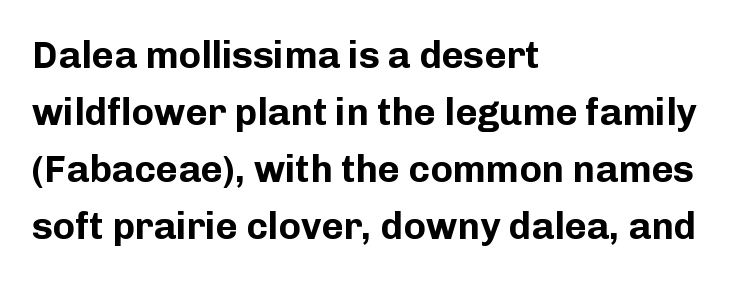
Q: Is the text bold? A: Yes.
Q: Is the text italic (slanted)? A: No, it is upright.
Q: Is the typeface a serif or a sans-serif typeface? A: Sans-serif.
Q: Is the text underlined? A: No.
Q: How is the paragraph aligned? A: Left-aligned.
Q: Is the spacing between letters normal or unusually wide? A: Normal.
Q: Is the spacing between lines tight, normal or loose? A: Normal.
Q: Width (condensed, normal, or wide)? A: Normal.
Q: Stroke contrast? A: Low.
Q: x-height? A: Medium.
Q: Monospaced? A: No.
